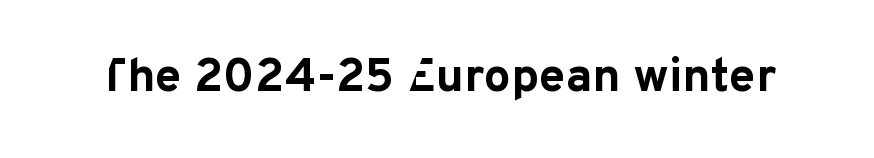
Letterform terminals end flat and unadorned throughout the passage. The gaps between neighbouring characters are ordinary and unremarkable. Each letter keeps its own natural width here, so spacing adapts to shape. Quick note: underline off. Heavy-handed strokes throughout: this text is bold. Posture: straight, roman, zero tilt.
